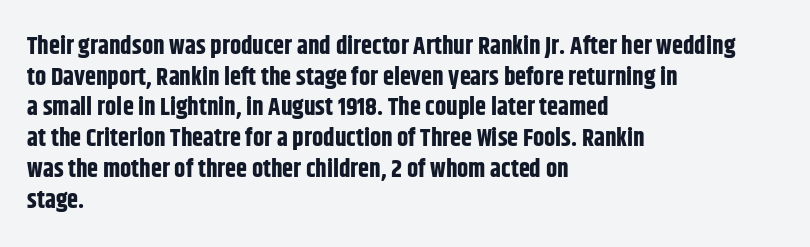
Q: Is the text bold? A: Yes.
Q: Is the text italic (slanted)? A: No, it is upright.
Q: Is the text underlined? A: No.
Q: How is the paragraph aligned? A: Left-aligned.
Q: Is the spacing between letters normal or unusually wide? A: Normal.
